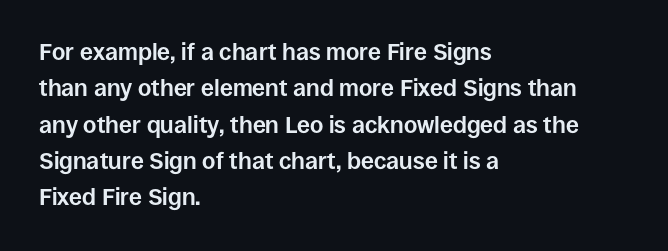
The image shows 23 px bold type, upright; set left-aligned, normal line spacing (1.58x), normal letter spacing, not underlined.
